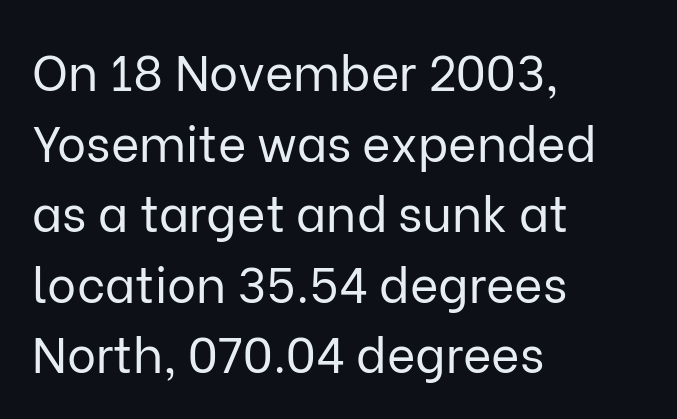
{"serif": "no", "italic": "no", "bold": "no", "weight": "regular", "width": "normal", "stroke_contrast": "low", "x_height": "medium", "monospaced": "no", "underline": "no", "align": "left", "line_spacing": "normal", "line_spacing_ratio": 1.44, "letter_spacing": "normal", "letter_spacing_em": 0.0, "glyph_px": 49}
